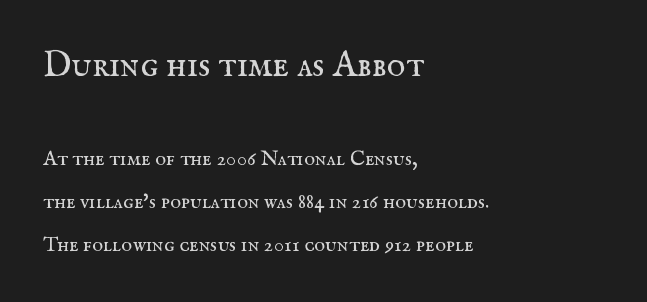
{"serif": "yes", "italic": "no", "bold": "no", "weight": "regular", "width": "normal", "stroke_contrast": "medium", "x_height": "small", "monospaced": "no", "underline": "no", "align": "left", "line_spacing": "loose", "line_spacing_ratio": 2.04, "letter_spacing": "normal", "letter_spacing_em": 0.0, "larger_block": "first", "size_ratio": 1.71, "glyph_px": 36}
